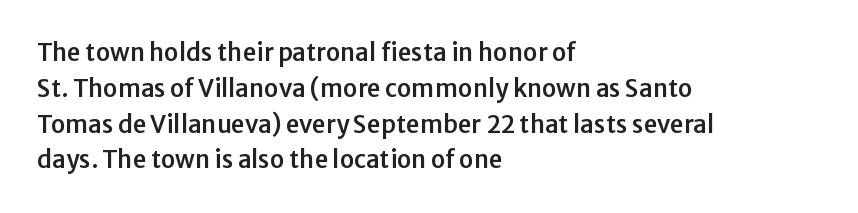
Summary of vertical rhythm: regular, with standard interline spacing. Is the block centered? No — it sits flush against the left margin. Nobody drew a line under any word here. Unlike italic type, these characters show no tilt at all.
